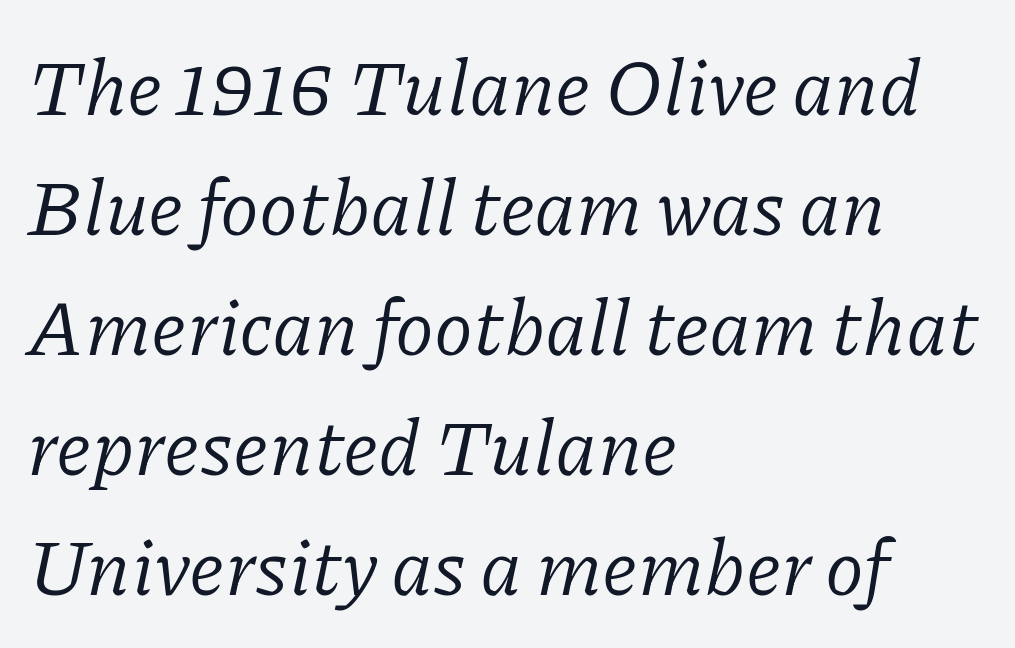
The image shows 79 px regular-weight serif type, italic (leaning right); set left-aligned, normal line spacing (1.52x), normal letter spacing, not underlined; low stroke contrast and a medium x-height.
